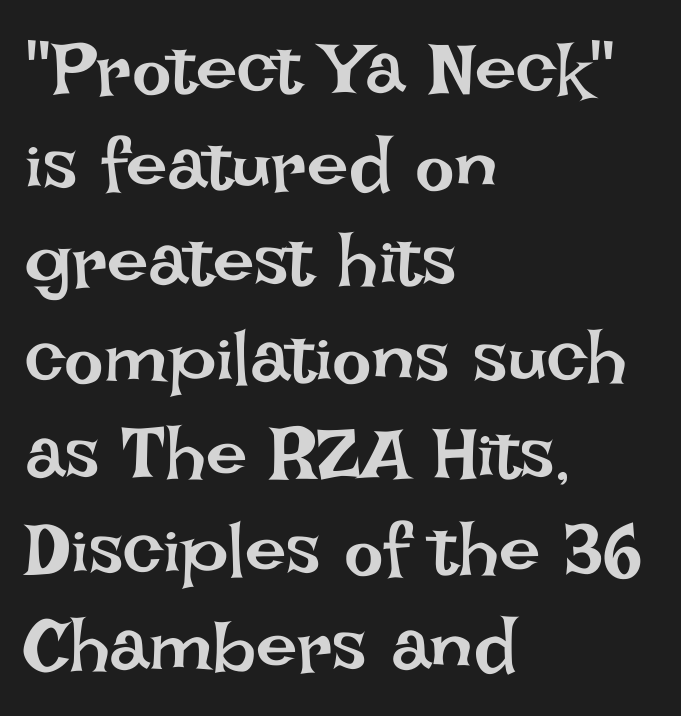
Horizontal alignment here is leftward, the default for most running prose. How are the letters spaced? Ordinarily, with no added tracking. Designer's note — italics off, roman on. Nobody drew a line under any word here. Weight: regular or lighter. Note the varied advance widths — an 'i' is clearly narrower than an 'm'.
